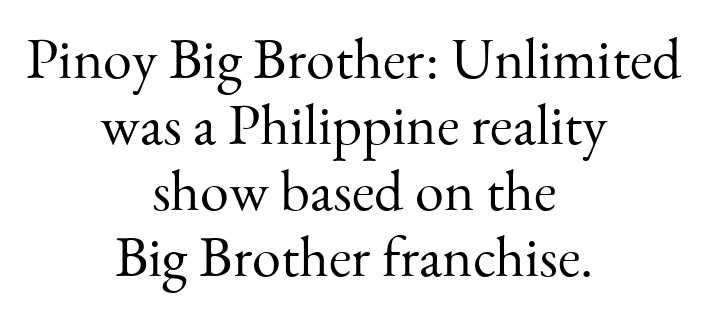
{"serif": "yes", "italic": "no", "bold": "no", "weight": "light", "width": "normal", "stroke_contrast": "medium", "x_height": "small", "monospaced": "no", "underline": "no", "align": "center", "line_spacing": "tight", "line_spacing_ratio": 1.14, "letter_spacing": "normal", "letter_spacing_em": 0.0, "glyph_px": 58}
